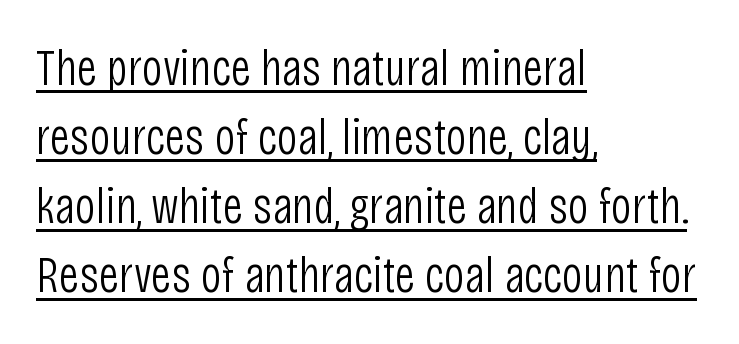
{"serif": "no", "italic": "no", "bold": "no", "weight": "light", "width": "condensed", "stroke_contrast": "low", "x_height": "large", "monospaced": "no", "underline": "yes", "align": "left", "line_spacing": "normal", "line_spacing_ratio": 1.33, "letter_spacing": "normal", "letter_spacing_em": 0.0, "glyph_px": 52}
